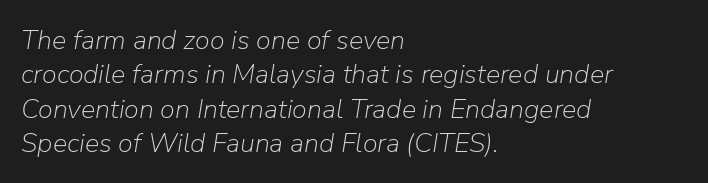
{"italic": "yes", "lean": "right", "slant_degrees": 9, "bold": "no", "underline": "no", "align": "left", "line_spacing": "normal", "line_spacing_ratio": 1.27, "letter_spacing": "normal", "letter_spacing_em": 0.0, "glyph_px": 27}
